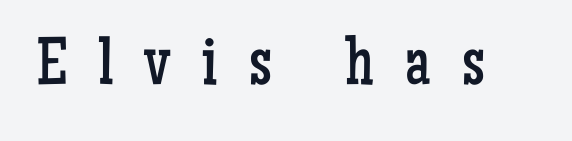
{"serif": "yes", "italic": "no", "bold": "no", "weight": "regular", "width": "condensed", "stroke_contrast": "low", "x_height": "medium", "monospaced": "no", "underline": "no", "letter_spacing": "wide", "letter_spacing_em": 0.46, "glyph_px": 68}
